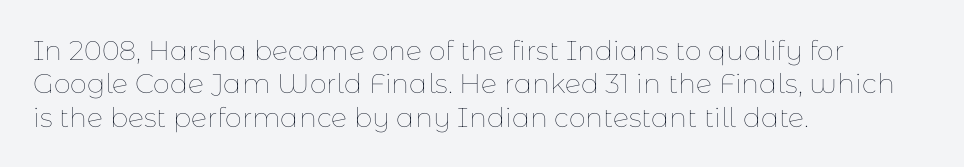
Q: Is the text bold? A: No.
Q: Is the text italic (slanted)? A: No, it is upright.
Q: Is the text underlined? A: No.
Q: How is the paragraph aligned? A: Left-aligned.
Q: Is the spacing between letters normal or unusually wide? A: Normal.
